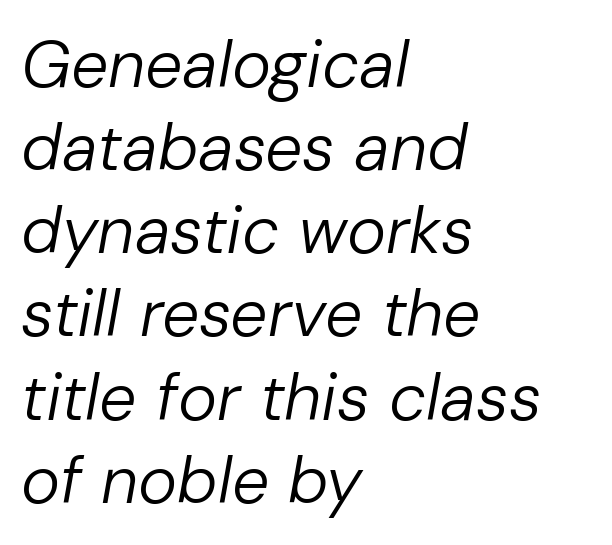
{"italic": "yes", "lean": "right", "slant_degrees": 10, "bold": "no", "weight": "regular", "width": "normal", "stroke_contrast": "low", "x_height": "medium", "monospaced": "no", "underline": "no", "align": "left", "line_spacing": "normal", "line_spacing_ratio": 1.26, "letter_spacing": "normal", "letter_spacing_em": 0.0, "glyph_px": 66}
